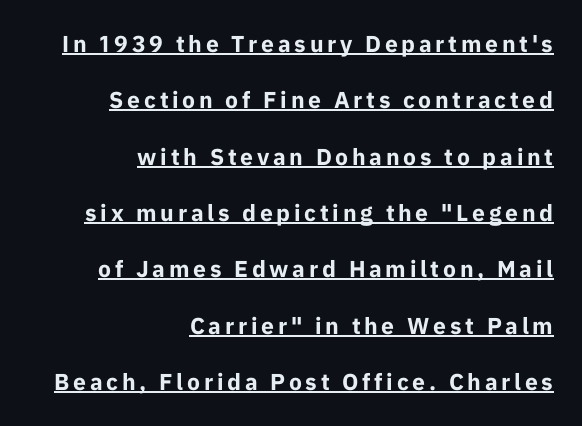
This block would shrink considerably if given ordinary leading; it's expanded now. Somebody hit Ctrl+U on this one — the words are underlined. Summary of weight: heavy, a full bold. Caption: multi-line text, flush right, ragged left.
